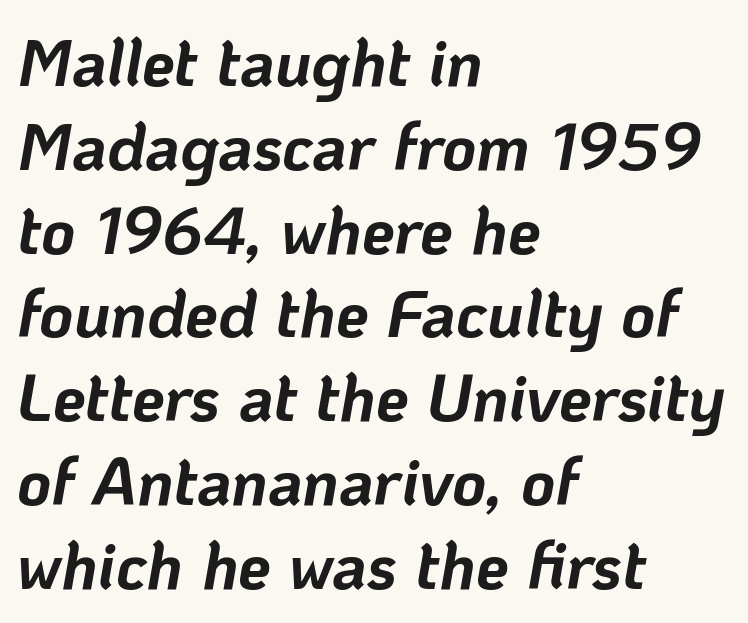
Q: Is the text bold? A: Yes.
Q: Is the text italic (slanted)? A: Yes, it leans right by about 10 degrees.
Q: Is the text underlined? A: No.
Q: How is the paragraph aligned? A: Left-aligned.
Q: Is the spacing between letters normal or unusually wide? A: Normal.
Q: Is the spacing between lines tight, normal or loose? A: Normal.
Q: Width (condensed, normal, or wide)? A: Normal.
Q: Stroke contrast? A: Low.
Q: x-height? A: Medium.
Q: Monospaced? A: No.
